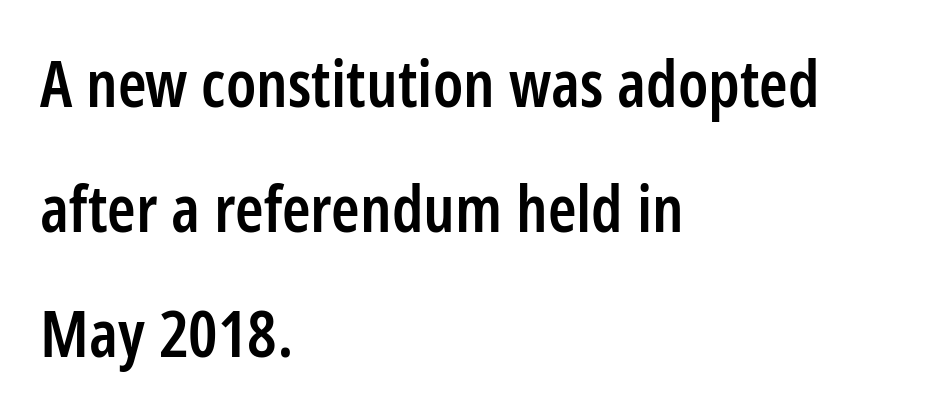
Look at the tracking — it's just the regular setting, nothing added. Proportional: the letters do not fall into vertical columns. Rows of type keep a wide berth in the vertical direction. The ragged edge is on the right, which tells us the setting is flush left.
